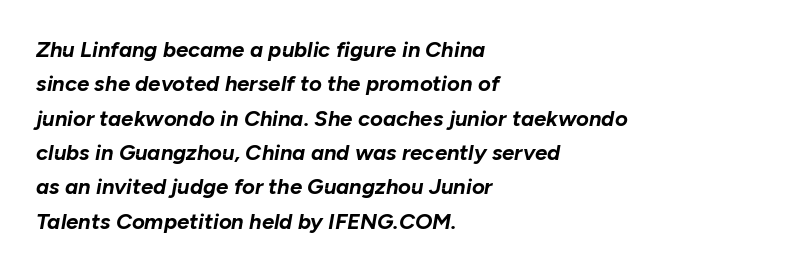
Q: Is the text bold? A: Yes.
Q: Is the text italic (slanted)? A: Yes, it leans right by about 10 degrees.
Q: Is the text underlined? A: No.
Q: How is the paragraph aligned? A: Left-aligned.
Q: Is the spacing between letters normal or unusually wide? A: Normal.
Q: Is the spacing between lines tight, normal or loose? A: Normal.
